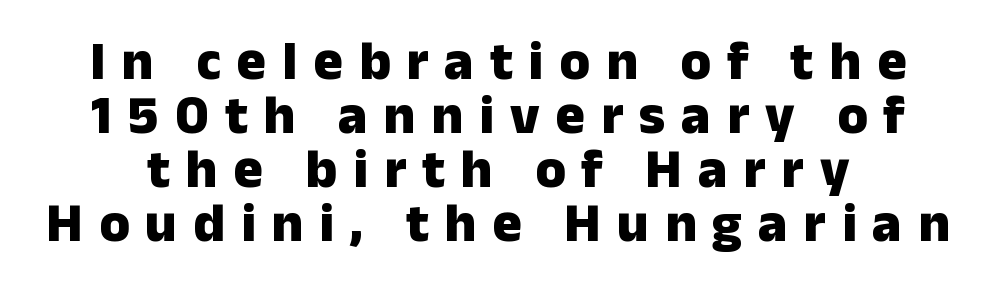
The letterforms stand isolated, each surrounded by extra space. Horizontal bands of white between lines are thin slivers. The glyphs in this specimen are sans serif. Character widths vary here, with narrow letters taking less room than wide ones. These words are printed bold, with thick strokes throughout. Italic: no, the glyphs are upright roman.
